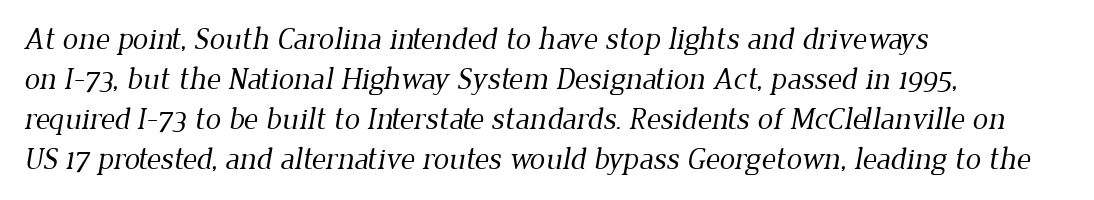
Q: Is the text bold? A: No.
Q: Is the typeface a serif or a sans-serif typeface? A: Serif.
Q: Is the text underlined? A: No.
Q: How is the paragraph aligned? A: Left-aligned.
Q: Is the spacing between letters normal or unusually wide? A: Normal.
Q: Is the spacing between lines tight, normal or loose? A: Normal.
Q: Width (condensed, normal, or wide)? A: Normal.
Q: Stroke contrast? A: Low.
Q: x-height? A: Medium.
Q: Monospaced? A: No.
